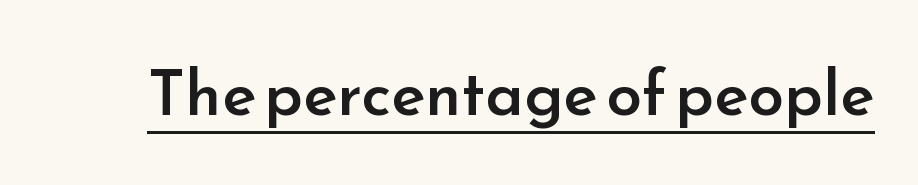
Q: Is the text bold? A: Semi-bold.
Q: Is the text italic (slanted)? A: No, it is upright.
Q: Is the typeface a serif or a sans-serif typeface? A: Sans-serif.
Q: Is the text underlined? A: Yes.
Q: Is the spacing between letters normal or unusually wide? A: Normal.
Q: Width (condensed, normal, or wide)? A: Normal.
Q: Stroke contrast? A: Low.
Q: x-height? A: Small.
Q: Monospaced? A: No.
